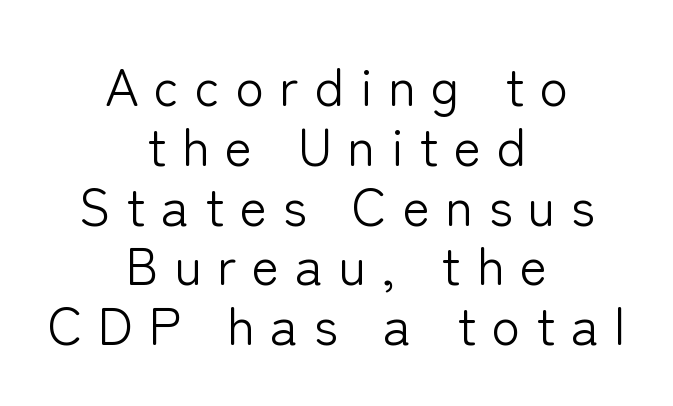
{"serif": "no", "italic": "no", "bold": "no", "weight": "light", "width": "normal", "stroke_contrast": "low", "x_height": "medium", "monospaced": "no", "underline": "no", "align": "center", "line_spacing": "tight", "line_spacing_ratio": 1.15, "letter_spacing": "wide", "letter_spacing_em": 0.3, "glyph_px": 52}
